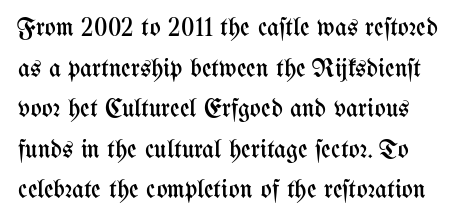
{"italic": "no", "bold": "no", "underline": "no", "align": "left", "line_spacing": "normal", "line_spacing_ratio": 1.56, "letter_spacing": "normal", "letter_spacing_em": 0.0, "glyph_px": 26}
